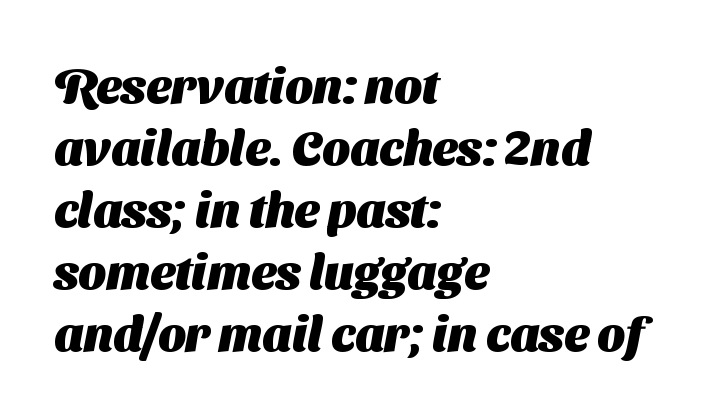
Quick note: underline off. Normally led — the rows are evenly, conventionally spaced. Left-aligned paragraph, ragged on the right. The face used here is proportionally spaced, like ordinary book or web type.
